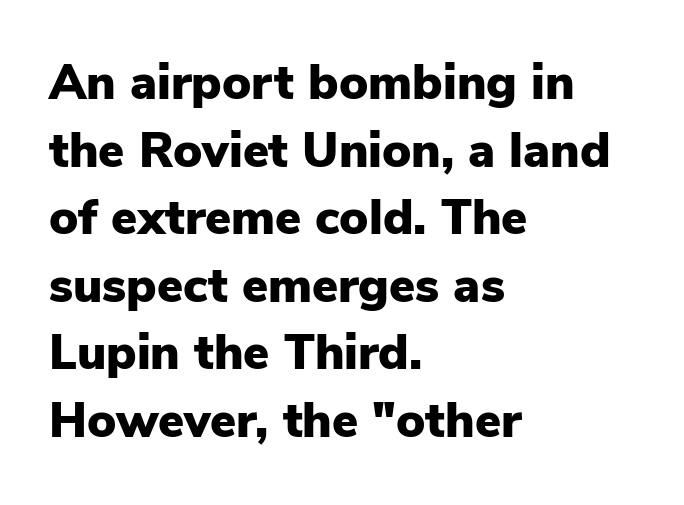
Q: Is the text bold? A: Yes.
Q: Is the text italic (slanted)? A: No, it is upright.
Q: Is the typeface a serif or a sans-serif typeface? A: Sans-serif.
Q: Is the text underlined? A: No.
Q: How is the paragraph aligned? A: Left-aligned.
Q: Is the spacing between letters normal or unusually wide? A: Normal.
Q: Is the spacing between lines tight, normal or loose? A: Normal.
Q: Width (condensed, normal, or wide)? A: Normal.
Q: Stroke contrast? A: Low.
Q: x-height? A: Medium.
Q: Monospaced? A: No.
